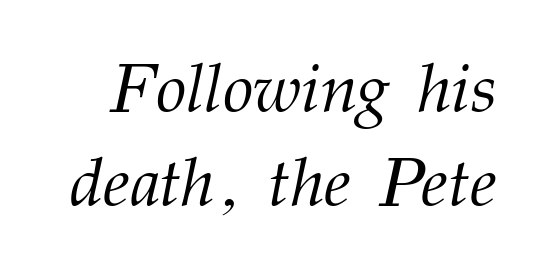
Q: Is the text bold? A: No.
Q: Is the text italic (slanted)? A: Yes, it leans right by about 12 degrees.
Q: Is the typeface a serif or a sans-serif typeface? A: Serif.
Q: Is the text underlined? A: No.
Q: Is the spacing between letters normal or unusually wide? A: Normal.
Q: Is the spacing between lines tight, normal or loose? A: Normal.
Q: Width (condensed, normal, or wide)? A: Normal.
Q: Stroke contrast? A: Medium.
Q: x-height? A: Medium.
Q: Monospaced? A: No.
